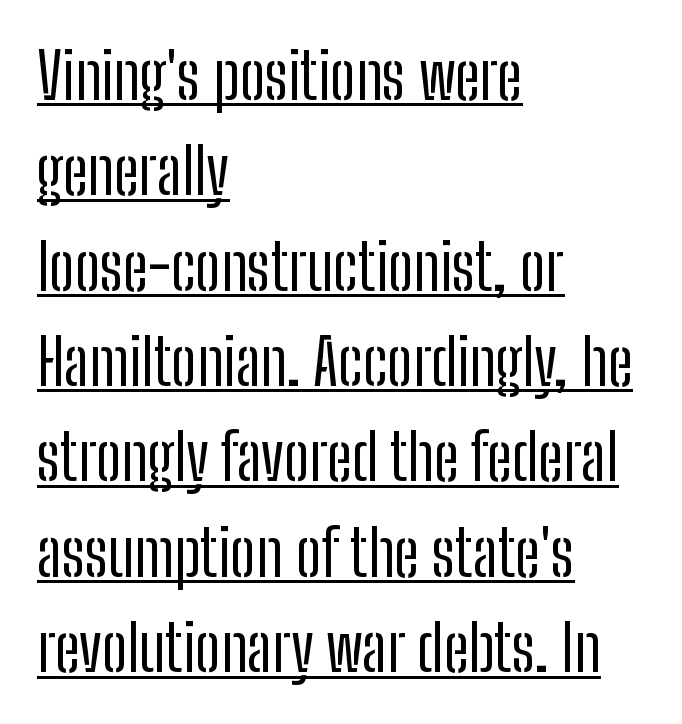
Short note: letters normally spaced. A quiet, ordinary-to-light weight characterises the typeface. Short and long lines alike share a common starting point at left. This rendering features underlined lettering. Nothing sits at the stroke ends, so this counts as sans-serif. This is the regular roman posture of the typeface.
